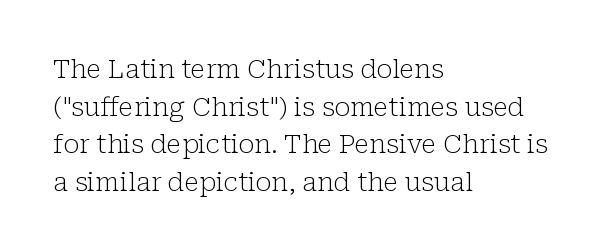
Q: Is the text bold? A: No.
Q: Is the text italic (slanted)? A: No, it is upright.
Q: Is the text underlined? A: No.
Q: How is the paragraph aligned? A: Left-aligned.
Q: Is the spacing between letters normal or unusually wide? A: Normal.
Q: Is the spacing between lines tight, normal or loose? A: Normal.
